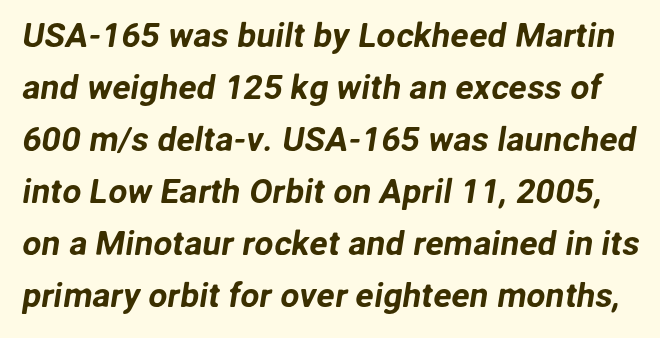
This block has exactly the height ordinary leading produces. The letters advance in unequal steps, a hallmark of proportional type. This sample uses a sans-serif face. Is the letter spacing exaggerated? No — it looks like the ordinary default. The string is rendered with underlining switched off.
